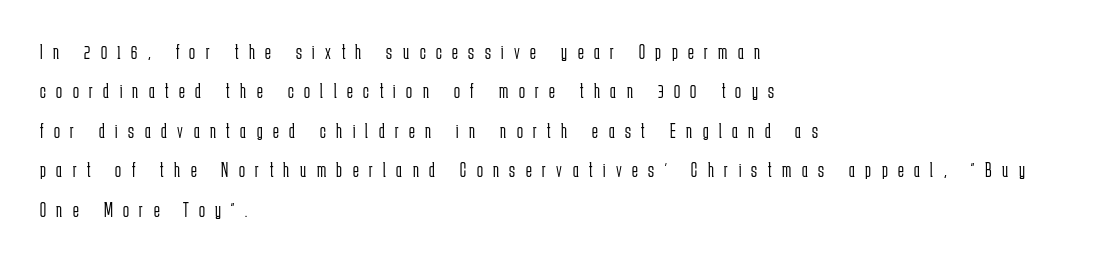
{"italic": "no", "bold": "no", "underline": "no", "align": "left", "line_spacing_ratio": 1.79, "letter_spacing": "wide", "letter_spacing_em": 0.48, "glyph_px": 22}
